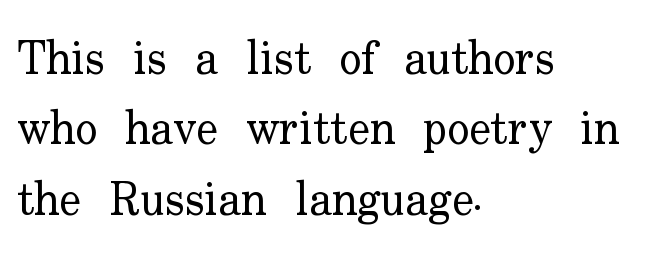
The image shows 46 px regular-weight serif type, upright; set left-aligned, normal line spacing (1.53x), normal letter spacing, not underlined; low stroke contrast and a small x-height.
